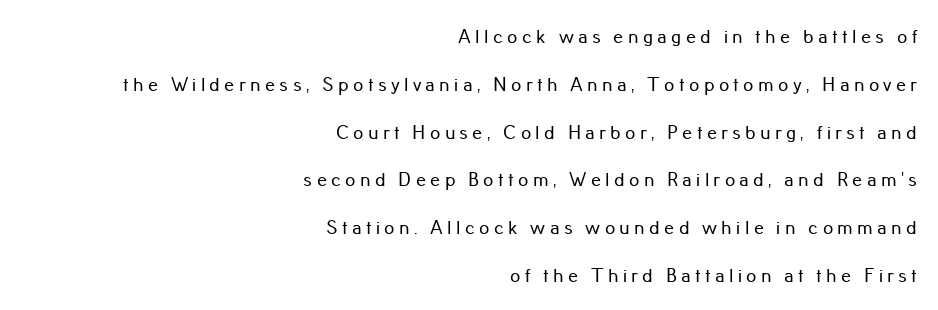
Notice how the stems are strictly vertical — no italics here. Glyph-to-glyph distance is far greater than everyday printed text. These lines stand farther apart than default settings would place them. Unmarked baselines from the first word to the last.
